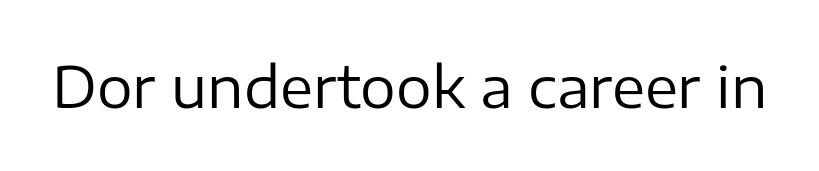
{"serif": "no", "italic": "no", "bold": "no", "weight": "regular", "width": "normal", "stroke_contrast": "low", "x_height": "medium", "monospaced": "no", "underline": "no", "letter_spacing": "normal", "letter_spacing_em": 0.0, "glyph_px": 56}
